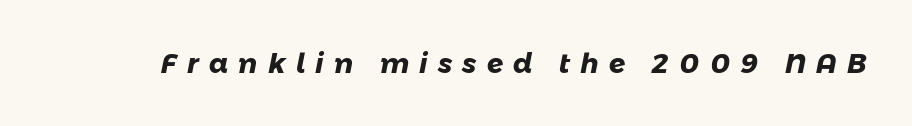
{"bold": "yes", "underline": "no", "letter_spacing": "wide", "letter_spacing_em": 0.38, "glyph_px": 27}
